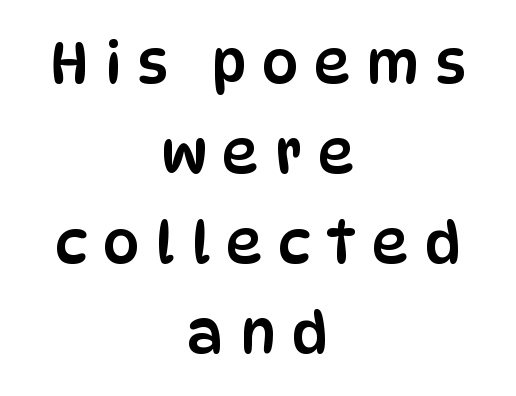
The image shows 58 px condensed sans-serif type, upright; set centered, normal line spacing (1.55x), unusually wide letter spacing (+0.27 em), not underlined; low stroke contrast and a large x-height.
